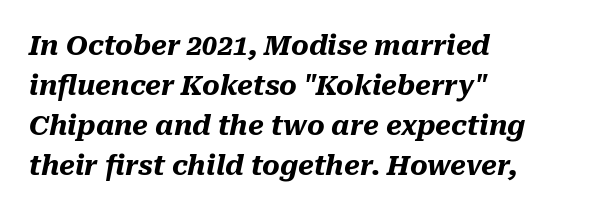
Descender tails drop into unmarked territory. Caption: multi-line text, flush left, ragged right. The vertical gap from one line to the next is medium. What stands out about the letter spacing? Nothing — it is the standard amount. An italicized treatment has been applied to the whole sample. What weight is shown? A full bold with thick strokes.
